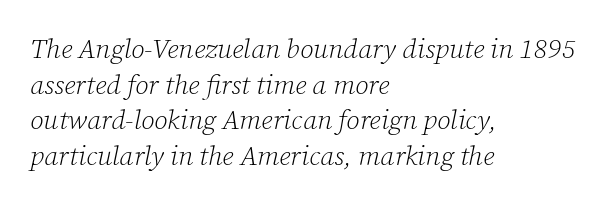
The image shows 27 px text type, italic (leaning right); set left-aligned, normal line spacing (1.32x), normal letter spacing, not underlined.
